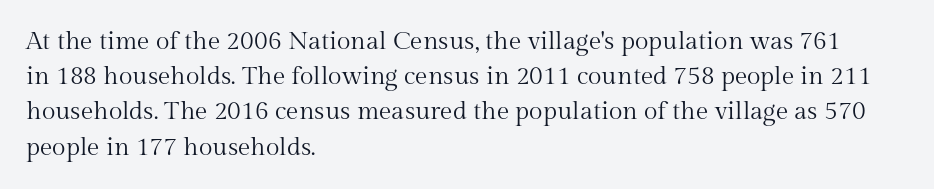
Q: Is the text bold? A: No.
Q: Is the text italic (slanted)? A: No, it is upright.
Q: Is the text underlined? A: No.
Q: How is the paragraph aligned? A: Left-aligned.
Q: Is the spacing between letters normal or unusually wide? A: Normal.
Q: Is the spacing between lines tight, normal or loose? A: Normal.
